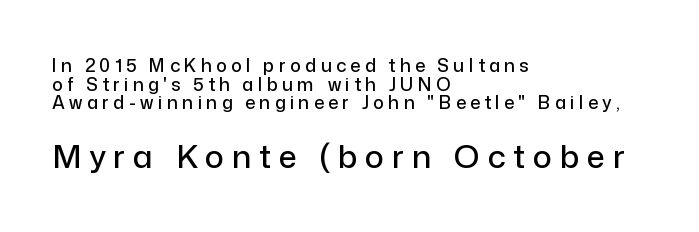
Q: Is the text italic (slanted)? A: No, it is upright.
Q: Is the typeface a serif or a sans-serif typeface? A: Sans-serif.
Q: Is the text underlined? A: No.
Q: How is the paragraph aligned? A: Left-aligned.
Q: Is the spacing between letters normal or unusually wide? A: Unusually wide.
Q: Is the spacing between lines tight, normal or loose? A: Tight.
Q: Which block of text is set in a larger size, the first (top) or the second (bottom)? A: The second (bottom) one.
Q: Width (condensed, normal, or wide)? A: Normal.
Q: Stroke contrast? A: Low.
Q: x-height? A: Medium.
Q: Monospaced? A: No.
